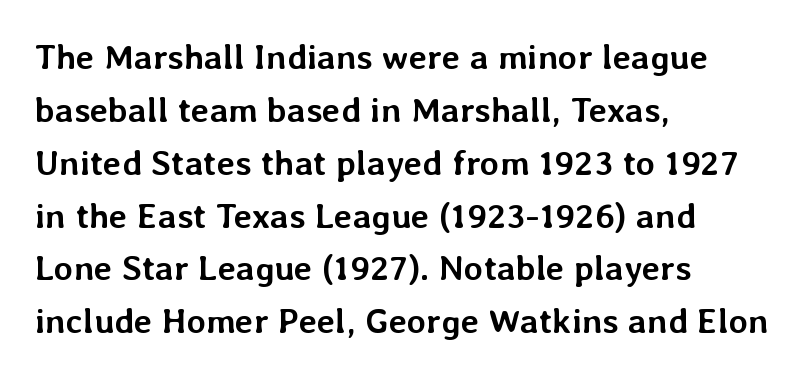
Q: Is the text bold? A: Yes.
Q: Is the text italic (slanted)? A: No, it is upright.
Q: Is the text underlined? A: No.
Q: How is the paragraph aligned? A: Left-aligned.
Q: Is the spacing between letters normal or unusually wide? A: Normal.
Q: Is the spacing between lines tight, normal or loose? A: Normal.
Q: Width (condensed, normal, or wide)? A: Normal.
Q: Stroke contrast? A: Low.
Q: x-height? A: Medium.
Q: Monospaced? A: No.
